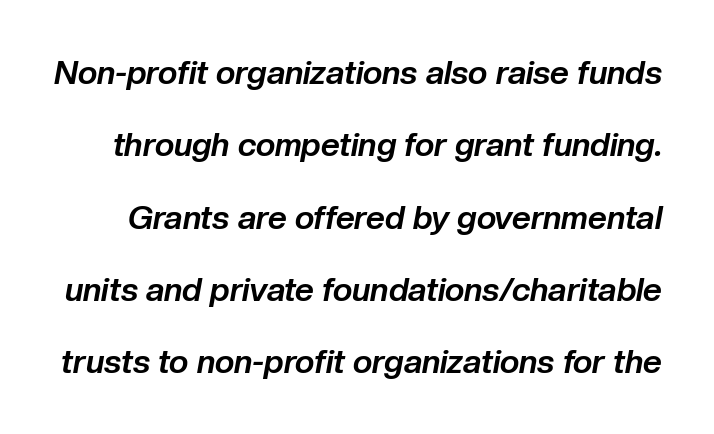
These lines are rendered in a variable-pitch font. Does the weight exceed regular? Yes, all the way to bold. Glyph-to-glyph distance matches everyday printed text. Descenders are the only things crossing below the line.
